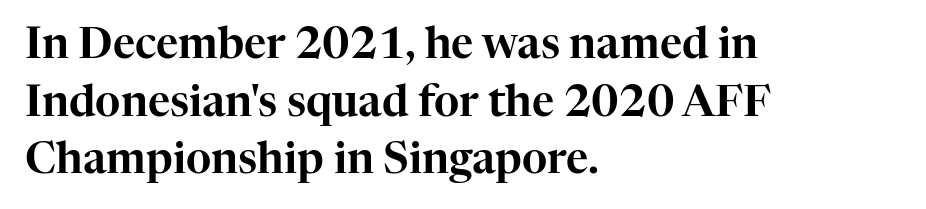
Q: Is the text italic (slanted)? A: No, it is upright.
Q: Is the typeface a serif or a sans-serif typeface? A: Serif.
Q: Is the text underlined? A: No.
Q: How is the paragraph aligned? A: Left-aligned.
Q: Is the spacing between letters normal or unusually wide? A: Normal.
Q: Is the spacing between lines tight, normal or loose? A: Normal.
Q: Width (condensed, normal, or wide)? A: Normal.
Q: Stroke contrast? A: High.
Q: x-height? A: Medium.
Q: Monospaced? A: No.
